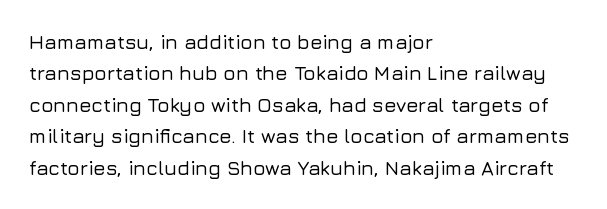
Q: Is the text italic (slanted)? A: No, it is upright.
Q: Is the text underlined? A: No.
Q: How is the paragraph aligned? A: Left-aligned.
Q: Is the spacing between letters normal or unusually wide? A: Normal.
Q: Is the spacing between lines tight, normal or loose? A: Normal.
